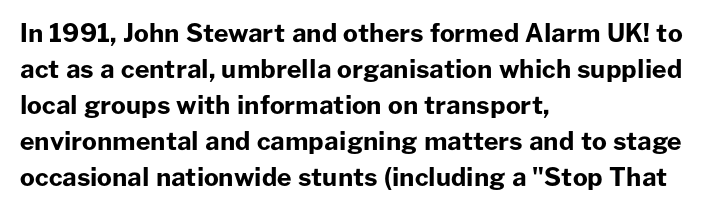
Nope, not italic — everything's standing straight. A normal amount of white space separates one row of letters from the next. Pretty heavy lettering here — definitely bold. Line starts are locked; line ends wander. Tracking here is standard; glyphs follow each other at the usual distance. Decoration check: the copy has no underline.
